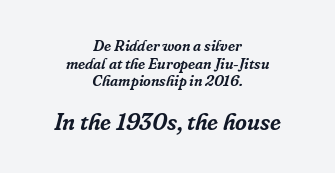
{"italic": "yes", "lean": "right", "slant_degrees": 16, "underline": "no", "align": "center", "line_spacing_ratio": 1.17, "letter_spacing": "normal", "letter_spacing_em": 0.0, "larger_block": "second", "size_ratio": 1.53, "glyph_px": 23}
